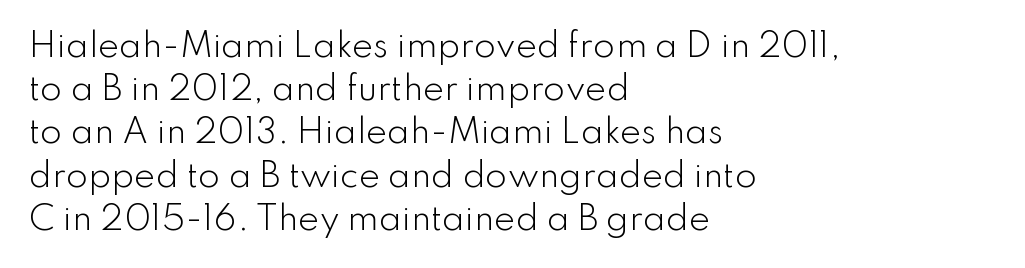
The image shows 32 px light sans-serif type, upright; set left-aligned, normal line spacing (1.35x), normal letter spacing, not underlined; low stroke contrast and a small x-height.
